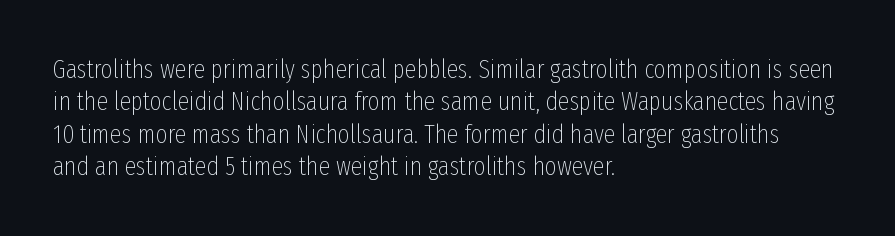
Q: Is the text bold? A: No.
Q: Is the text italic (slanted)? A: No, it is upright.
Q: Is the text underlined? A: No.
Q: How is the paragraph aligned? A: Left-aligned.
Q: Is the spacing between letters normal or unusually wide? A: Normal.
Q: Is the spacing between lines tight, normal or loose? A: Normal.
